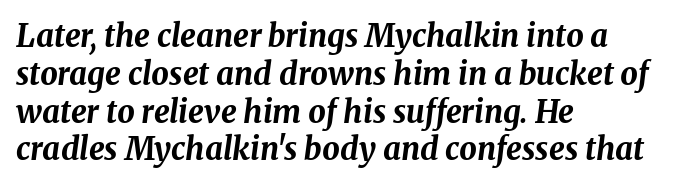
Slant detected: the letters are inclined. Words float on clear page, feet unadorned. Is the letter spacing exaggerated? No — it looks like the ordinary default. Proportional: the letters do not fall into vertical columns.
